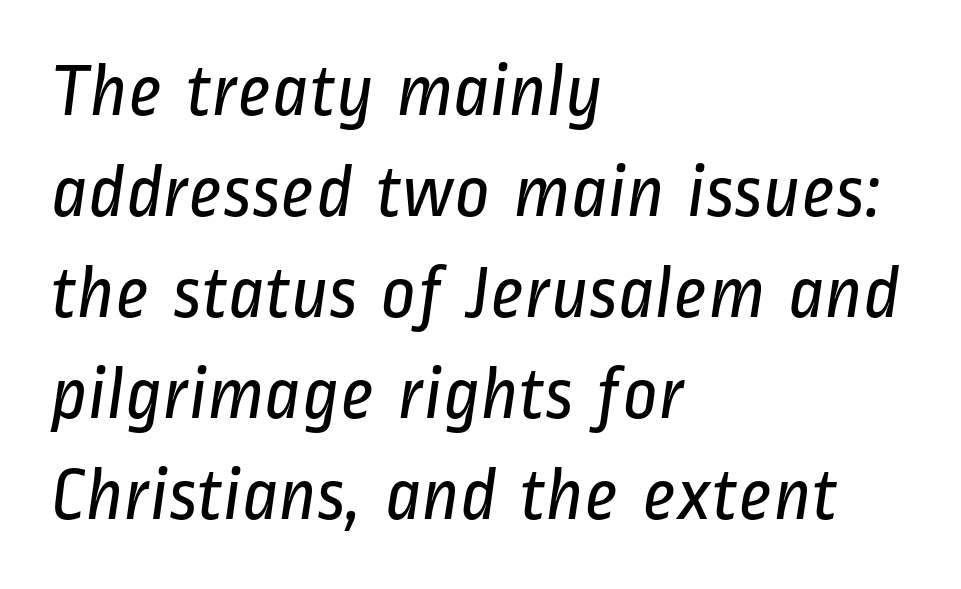
The image shows 76 px regular-weight, condensed sans-serif type; set left-aligned, normal line spacing (1.33x), normal letter spacing, not underlined; low stroke contrast and a medium x-height.
